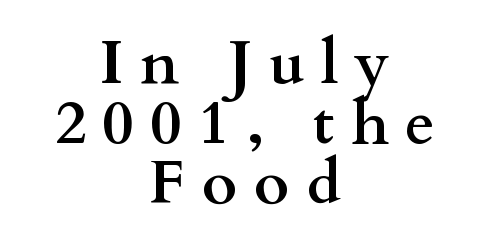
The image shows 61 px semibold, wide serif type, upright; set centered, tight line spacing (0.98x), unusually wide letter spacing (+0.27 em), not underlined; medium stroke contrast and a small x-height.
